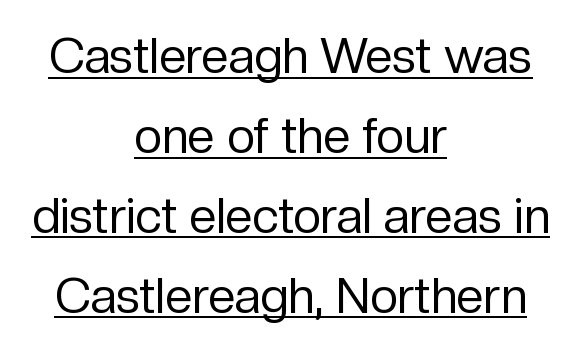
The image shows 49 px regular-weight sans-serif type, upright; set centered, normal line spacing (1.63x), normal letter spacing, underlined; low stroke contrast and a medium x-height.
